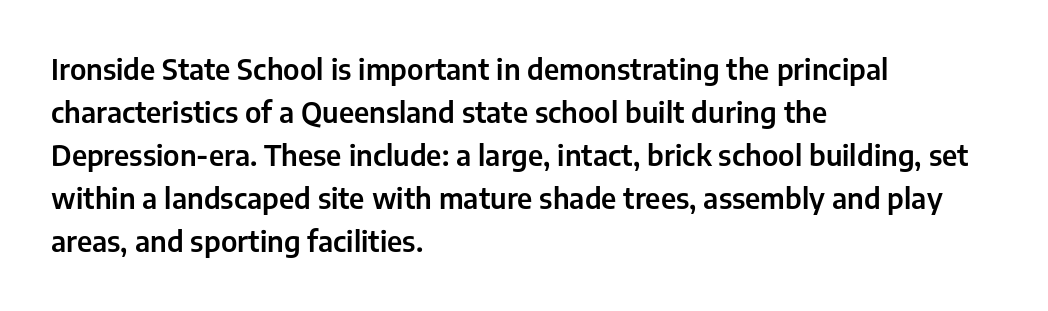
{"serif": "no", "italic": "no", "width": "normal", "stroke_contrast": "low", "x_height": "medium", "monospaced": "no", "underline": "no", "align": "left", "line_spacing": "normal", "line_spacing_ratio": 1.54, "letter_spacing": "normal", "letter_spacing_em": 0.0, "glyph_px": 28}
